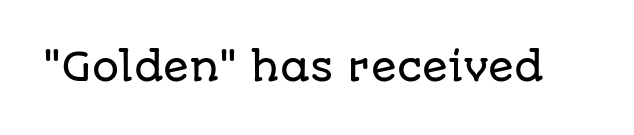
Q: Is the text italic (slanted)? A: No, it is upright.
Q: Is the typeface a serif or a sans-serif typeface? A: Sans-serif.
Q: Is the text underlined? A: No.
Q: Is the spacing between letters normal or unusually wide? A: Normal.
Q: Width (condensed, normal, or wide)? A: Normal.
Q: Stroke contrast? A: Low.
Q: x-height? A: Large.
Q: Monospaced? A: No.
